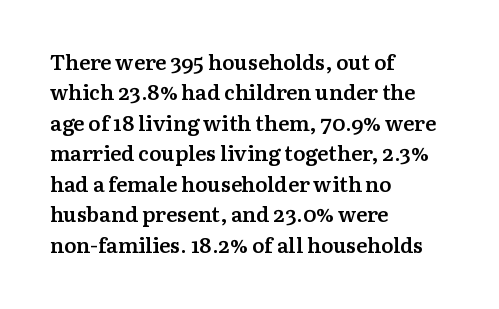
Q: Is the text bold? A: Semi-bold.
Q: Is the text italic (slanted)? A: No, it is upright.
Q: Is the text underlined? A: No.
Q: How is the paragraph aligned? A: Left-aligned.
Q: Is the spacing between letters normal or unusually wide? A: Normal.
Q: Is the spacing between lines tight, normal or loose? A: Normal.
